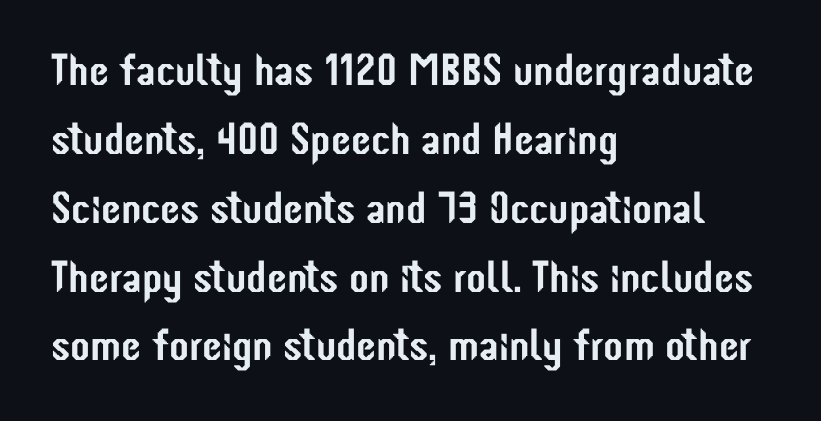
The image shows 45 px condensed sans-serif type, upright; set left-aligned, normal line spacing (1.53x), normal letter spacing, not underlined; low stroke contrast and a medium x-height.
